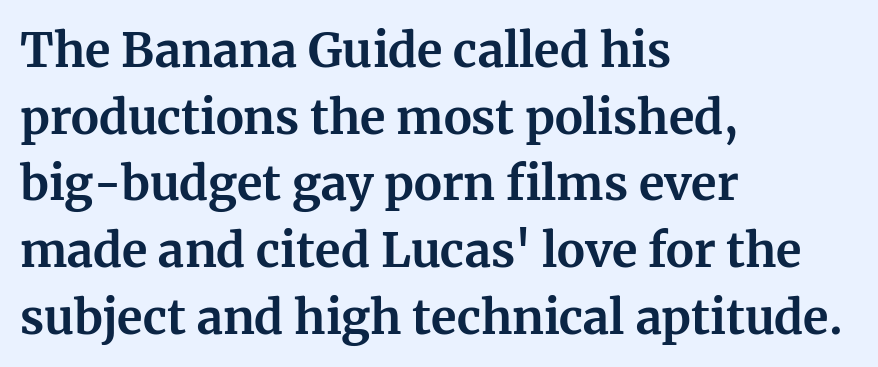
Visually the block forms a straight wall on the left and a jagged coastline on the right. You could not count columns in this text — the font is proportionally spaced. The letters stand upright; this is a roman face. Regarding serifs, this sample has them. The block of text has a typical density, with ordinary space between rows. Has an underline been added? It has not.
